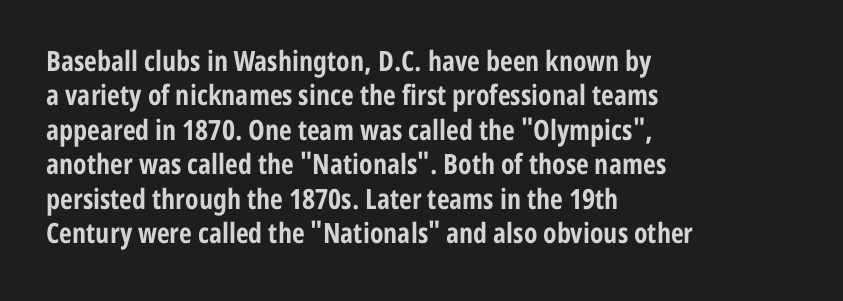
Q: Is the text bold? A: Yes.
Q: Is the text italic (slanted)? A: No, it is upright.
Q: Is the typeface a serif or a sans-serif typeface? A: Sans-serif.
Q: Is the text underlined? A: No.
Q: How is the paragraph aligned? A: Left-aligned.
Q: Is the spacing between letters normal or unusually wide? A: Normal.
Q: Width (condensed, normal, or wide)? A: Condensed.
Q: Stroke contrast? A: Low.
Q: x-height? A: Medium.
Q: Monospaced? A: No.
